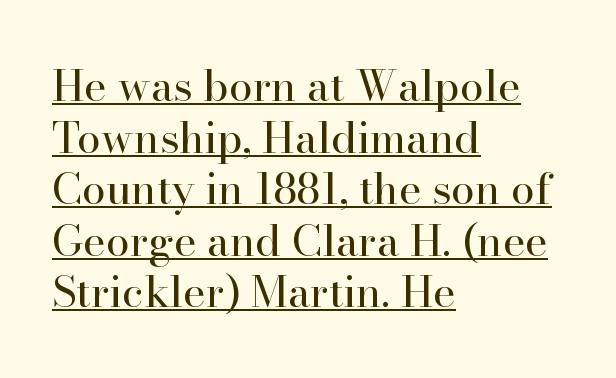
Spacing between characters is what you'd get straight out of the box. Do the letters lean? They stand straight. Weight: in the light-to-regular range. Proportional: the letters do not fall into vertical columns. Check where the strokes stop: tiny serifs finish them off.
